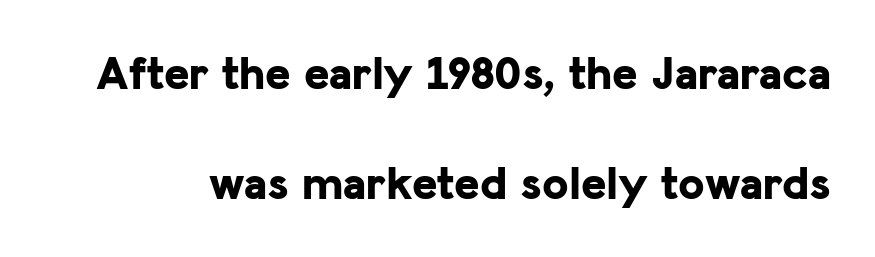
{"serif": "no", "italic": "no", "bold": "yes", "weight": "bold", "width": "normal", "stroke_contrast": "low", "x_height": "medium", "monospaced": "no", "underline": "no", "line_spacing": "loose", "line_spacing_ratio": 2.29, "letter_spacing": "normal", "letter_spacing_em": 0.0, "glyph_px": 48}
